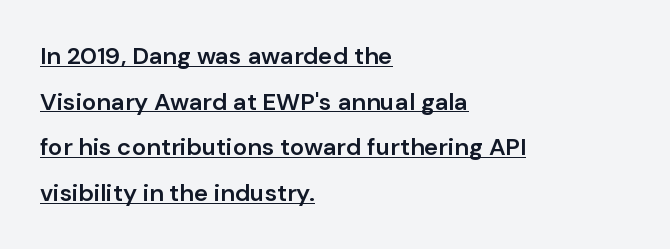
The image shows 24 px text type, upright; set left-aligned, loose line spacing (1.9x), normal letter spacing, underlined.
